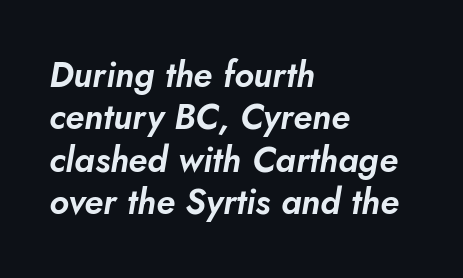
Typeset ragged right — the left edge is the straight one. It's the slanting kind of type. No extra tracking has been applied to these lines. Descender tails drop into unmarked territory. Varying glyph widths throughout — classic text-font behaviour.
